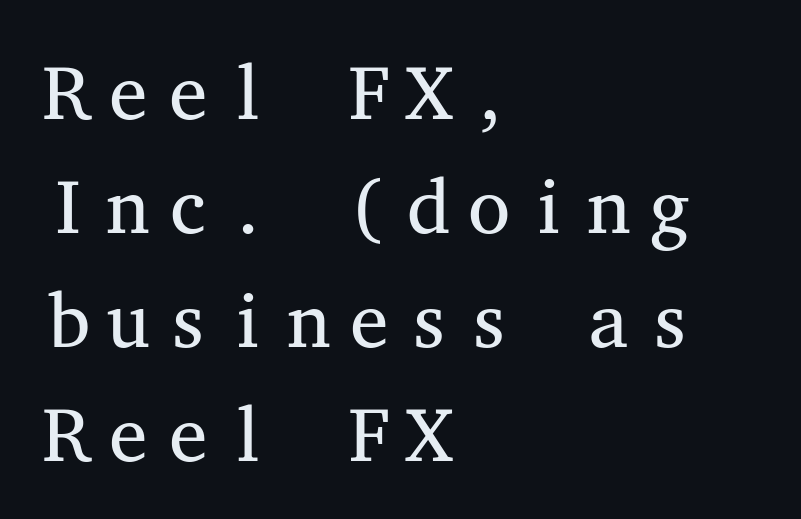
In terms of posture, this sample is upright. No extra ink here — the face is not bold. In CSS terms this would be text-align: left. These lines sit exactly where default settings would place them. The space beneath each line is pristine and unruled.
